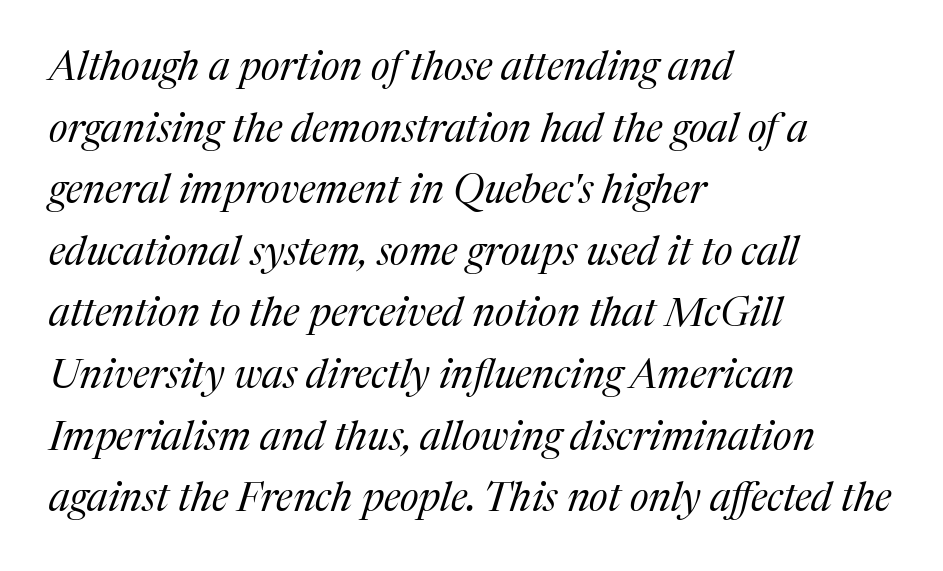
It's the slanting kind of type. The passage shown is not bold in any degree. Yep, those are serifs on the letters. Each word holds together tightly as a unit, with standard inter-letter gaps.
